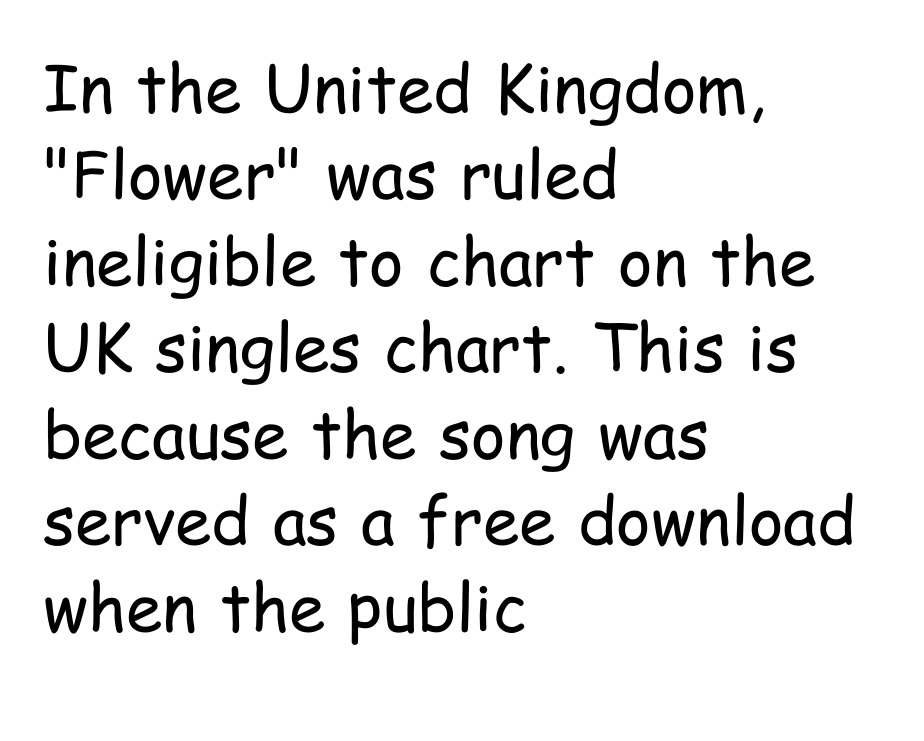
Q: Is the text bold? A: No.
Q: Is the text italic (slanted)? A: No, it is upright.
Q: Is the typeface a serif or a sans-serif typeface? A: Sans-serif.
Q: Is the text underlined? A: No.
Q: How is the paragraph aligned? A: Left-aligned.
Q: Is the spacing between letters normal or unusually wide? A: Normal.
Q: Is the spacing between lines tight, normal or loose? A: Normal.
Q: Width (condensed, normal, or wide)? A: Condensed.
Q: Stroke contrast? A: Low.
Q: x-height? A: Medium.
Q: Monospaced? A: No.
